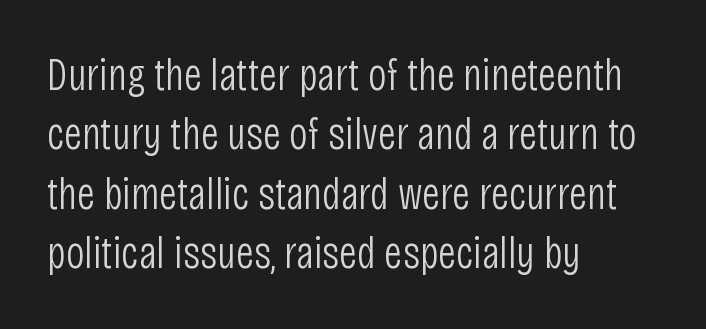
Q: Is the text bold? A: No.
Q: Is the text italic (slanted)? A: No, it is upright.
Q: Is the typeface a serif or a sans-serif typeface? A: Sans-serif.
Q: Is the text underlined? A: No.
Q: How is the paragraph aligned? A: Left-aligned.
Q: Is the spacing between letters normal or unusually wide? A: Normal.
Q: Is the spacing between lines tight, normal or loose? A: Normal.
Q: Width (condensed, normal, or wide)? A: Condensed.
Q: Stroke contrast? A: Low.
Q: x-height? A: Large.
Q: Monospaced? A: No.
